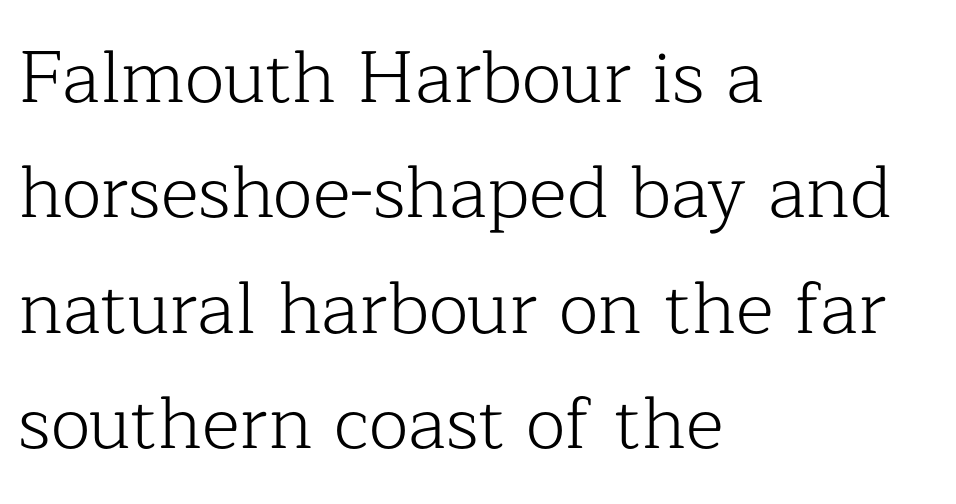
{"serif": "yes", "italic": "no", "bold": "no", "weight": "light", "width": "normal", "stroke_contrast": "low", "x_height": "medium", "monospaced": "no", "underline": "no", "align": "left", "line_spacing": "normal", "line_spacing_ratio": 1.58, "letter_spacing": "normal", "letter_spacing_em": 0.0, "glyph_px": 73}
